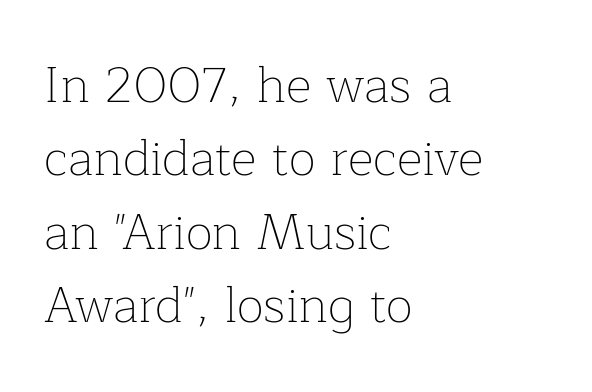
The font is comparable to plain body text, perhaps lighter. In terms of letterform style, serifs are clearly present. Plain, unruled lines of type. Caption: multi-line text, flush left, ragged right. A typesetter would call this zero additional tracking.
